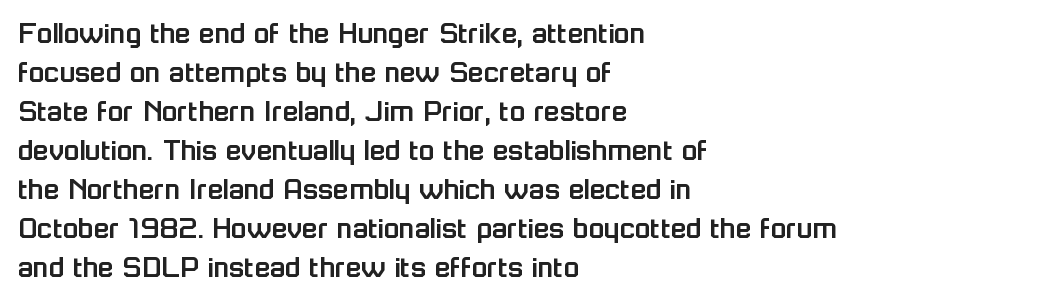
The passage shown is typed in a proportional face where columns would drift. Italic: no, the glyphs are upright roman. Lines of text with bare space underneath. Compared with a centered layout, this one pins lines to the left instead. Nothing sits at the stroke ends, so this counts as sans-serif. The rendering keeps characters at their native spacing.
